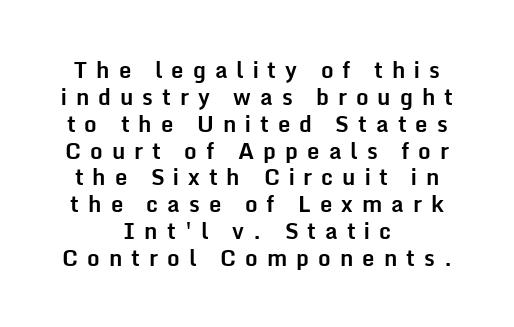
Horizontally, the lines are justified to the midpoint only. This sample uses an upright cut, with every glyph sitting square on the baseline. Bold? Absolutely — the strokes are thick and heavy. Observe the wide spacing: letters keep a clear distance from each other.
